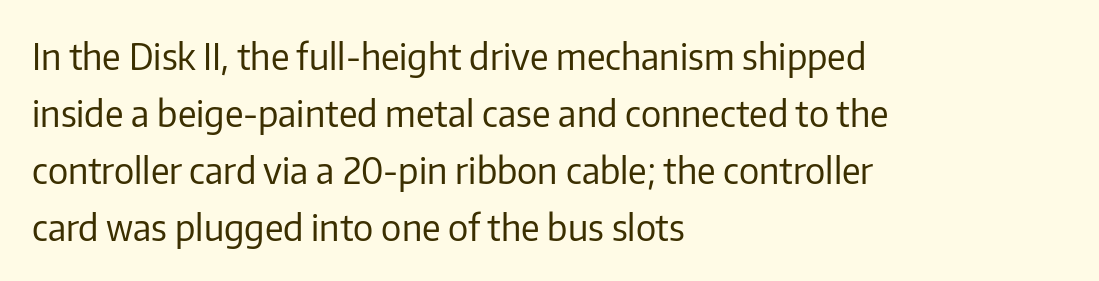
The image shows 36 px regular-weight sans-serif type, upright; set left-aligned, normal line spacing (1.58x), normal letter spacing, not underlined; low stroke contrast and a medium x-height.
